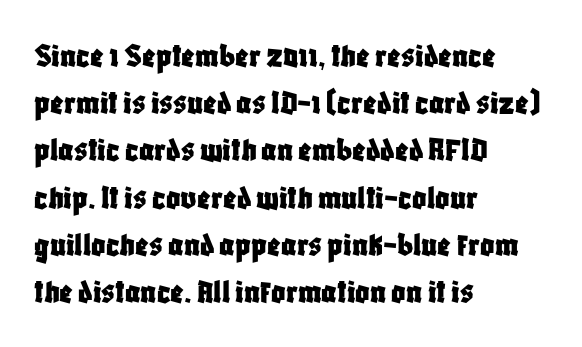
The rendering uses natural spacing where letterforms have individual widths. The line texture is even and compact thanks to regular tracking. This block has exactly the height ordinary leading produces. Notice how the stems are strictly vertical — no italics here.
